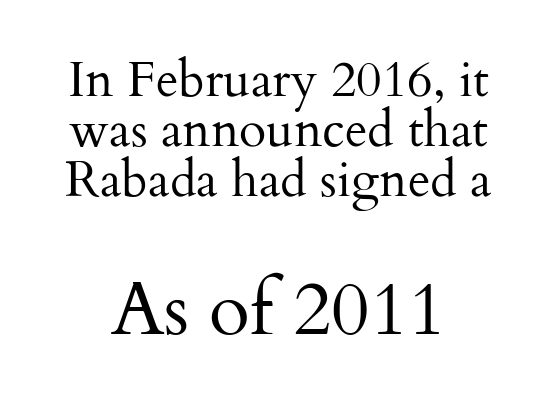
Q: Is the text bold? A: No.
Q: Is the text italic (slanted)? A: No, it is upright.
Q: Is the typeface a serif or a sans-serif typeface? A: Serif.
Q: Is the text underlined? A: No.
Q: Is the spacing between letters normal or unusually wide? A: Normal.
Q: Is the spacing between lines tight, normal or loose? A: Tight.
Q: Which block of text is set in a larger size, the first (top) or the second (bottom)? A: The second (bottom) one.
Q: Width (condensed, normal, or wide)? A: Normal.
Q: Stroke contrast? A: Medium.
Q: x-height? A: Small.
Q: Monospaced? A: No.
